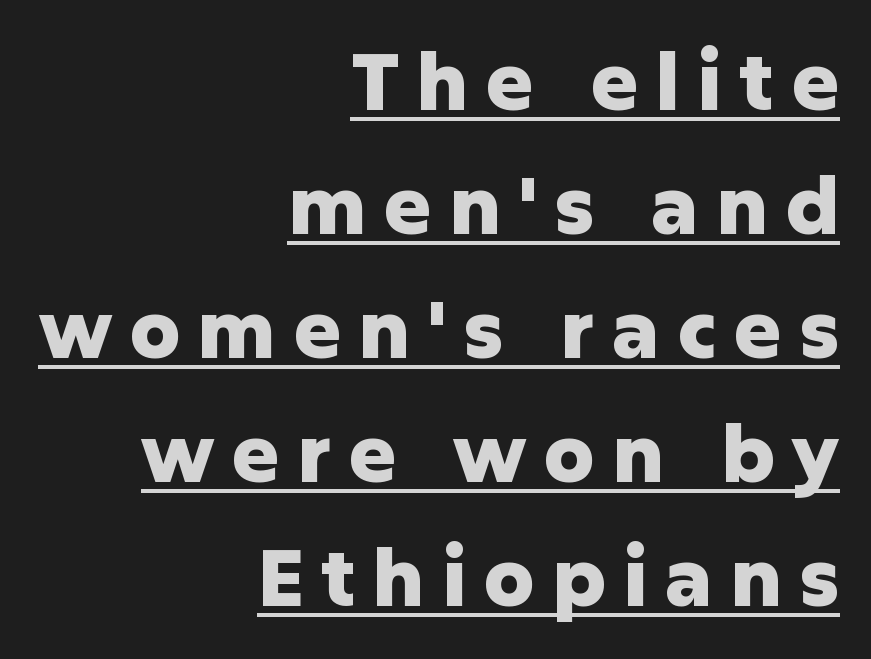
Think of a printed novel: that variable character pitch is what you see here. Does the leading feel generous? No, just average. Characters remain perfectly vertical along every line. This sample uses expanded letter spacing, leaving extra air between glyphs. These words are printed bold, with thick strokes throughout. This rendering features underlined lettering.
